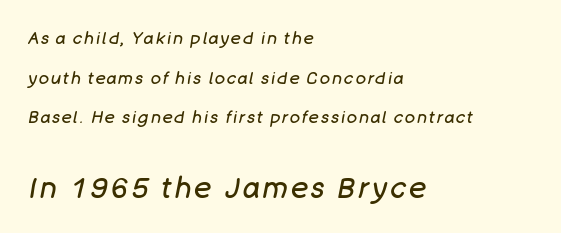
Q: Is the text bold? A: No.
Q: Is the text italic (slanted)? A: Yes, it leans right by about 11 degrees.
Q: Is the text underlined? A: No.
Q: How is the paragraph aligned? A: Left-aligned.
Q: Is the spacing between lines tight, normal or loose? A: Loose.
Q: Which block of text is set in a larger size, the first (top) or the second (bottom)? A: The second (bottom) one.
Q: Width (condensed, normal, or wide)? A: Normal.
Q: Stroke contrast? A: Low.
Q: x-height? A: Large.
Q: Monospaced? A: No.
